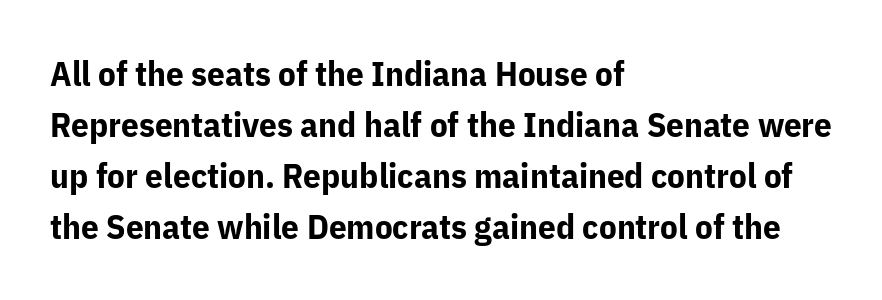
{"serif": "no", "italic": "no", "bold": "yes", "weight": "bold", "width": "normal", "stroke_contrast": "low", "x_height": "medium", "monospaced": "no", "underline": "no", "align": "left", "line_spacing": "normal", "line_spacing_ratio": 1.46, "letter_spacing": "normal", "letter_spacing_em": 0.0, "glyph_px": 35}
